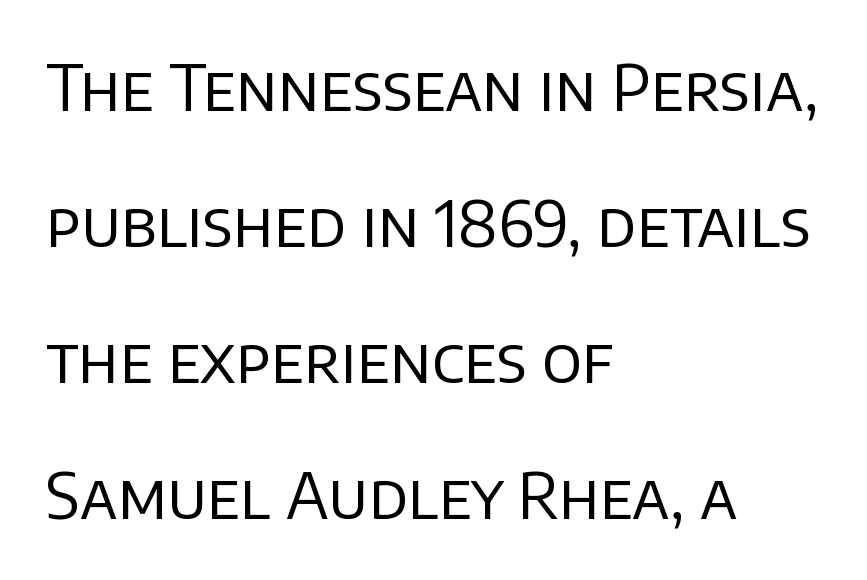
The image shows 63 px regular-weight sans-serif type, upright; set left-aligned, loose line spacing (2.16x), normal letter spacing, not underlined; low stroke contrast and a large x-height.
